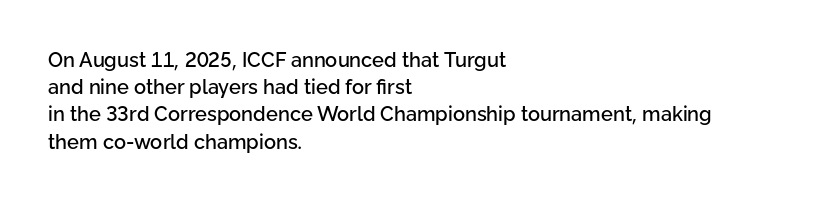
{"italic": "no", "underline": "no", "align": "left", "line_spacing": "normal", "line_spacing_ratio": 1.36, "letter_spacing": "normal", "letter_spacing_em": 0.0, "glyph_px": 20}
